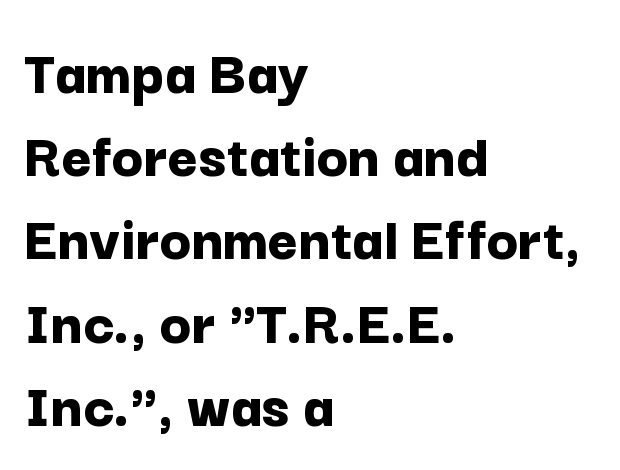
The image shows 65 px bold sans-serif type, upright; set left-aligned, normal line spacing (1.28x), normal letter spacing, not underlined; low stroke contrast and a medium x-height.
